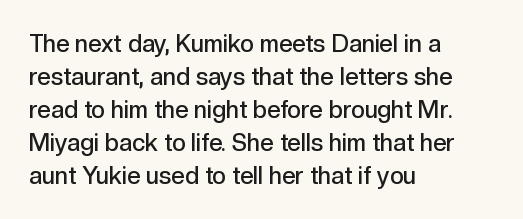
Q: Is the text bold? A: Semi-bold.
Q: Is the text italic (slanted)? A: No, it is upright.
Q: Is the text underlined? A: No.
Q: How is the paragraph aligned? A: Left-aligned.
Q: Is the spacing between letters normal or unusually wide? A: Normal.
Q: Is the spacing between lines tight, normal or loose? A: Normal.
